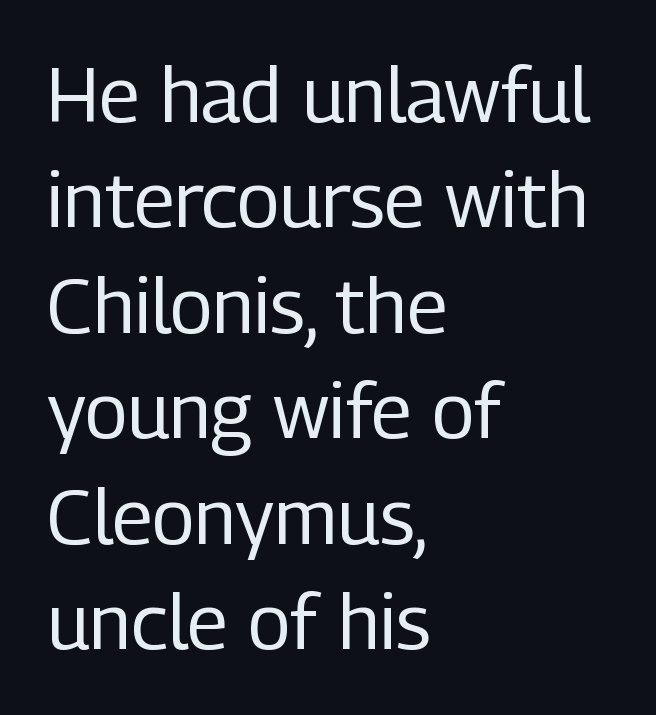
The image shows 77 px regular-weight, condensed sans-serif type, upright; set left-aligned, normal line spacing (1.37x), normal letter spacing, not underlined; low stroke contrast and a medium x-height.
